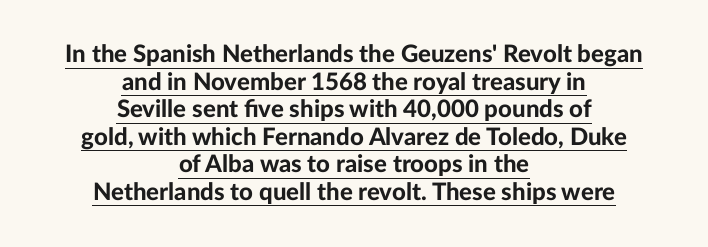
{"italic": "no", "bold": "yes", "underline": "yes", "align": "center", "line_spacing": "tight", "line_spacing_ratio": 1.15, "letter_spacing": "normal", "letter_spacing_em": 0.0, "glyph_px": 24}
